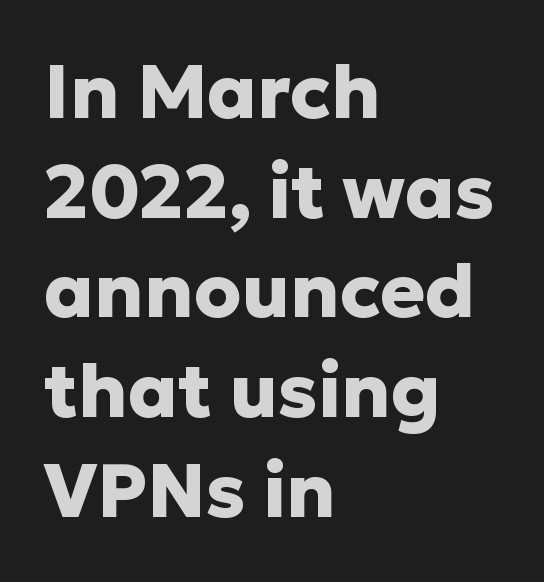
Students, observe: this is what conventionally led text looks like. This rendering employs a face without finishing strokes, i.e., a sans-serif. You could not count columns in this text — the font is proportionally spaced. Words float on clear page, feet unadorned. Line starts are locked; line ends wander.
